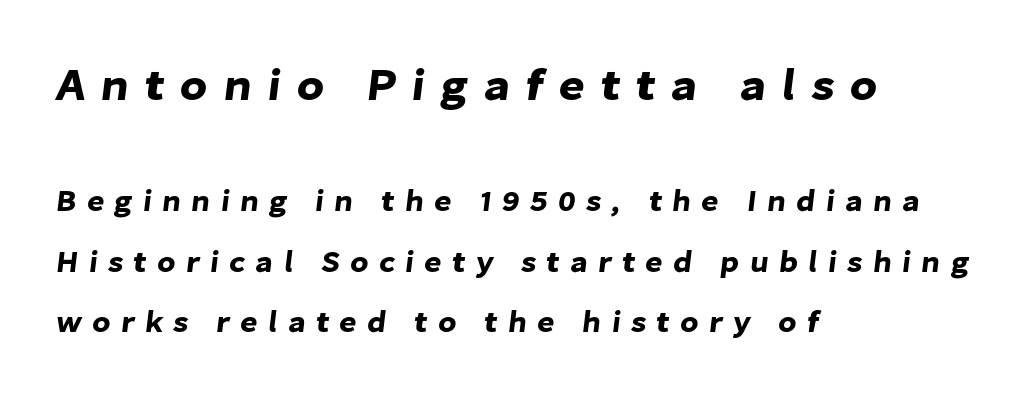
Q: Is the typeface a serif or a sans-serif typeface? A: Sans-serif.
Q: Is the text underlined? A: No.
Q: How is the paragraph aligned? A: Left-aligned.
Q: Is the spacing between letters normal or unusually wide? A: Unusually wide.
Q: Is the spacing between lines tight, normal or loose? A: Loose.
Q: Which block of text is set in a larger size, the first (top) or the second (bottom)? A: The first (top) one.
Q: Width (condensed, normal, or wide)? A: Normal.
Q: Stroke contrast? A: Low.
Q: x-height? A: Medium.
Q: Monospaced? A: No.
